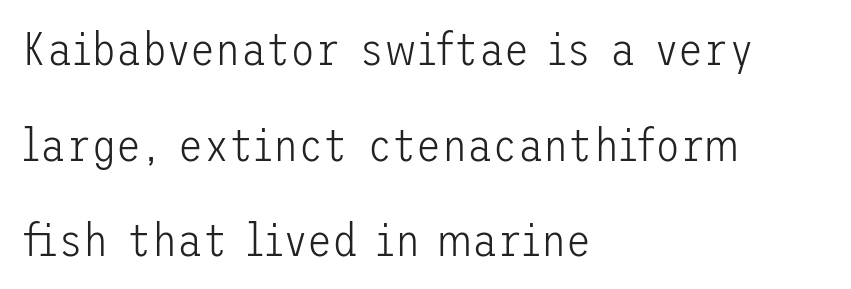
Q: Is the text bold? A: No.
Q: Is the text italic (slanted)? A: No, it is upright.
Q: Is the typeface a serif or a sans-serif typeface? A: Sans-serif.
Q: Is the text underlined? A: No.
Q: How is the paragraph aligned? A: Left-aligned.
Q: Is the spacing between letters normal or unusually wide? A: Normal.
Q: Is the spacing between lines tight, normal or loose? A: Loose.
Q: Width (condensed, normal, or wide)? A: Normal.
Q: Stroke contrast? A: Low.
Q: x-height? A: Medium.
